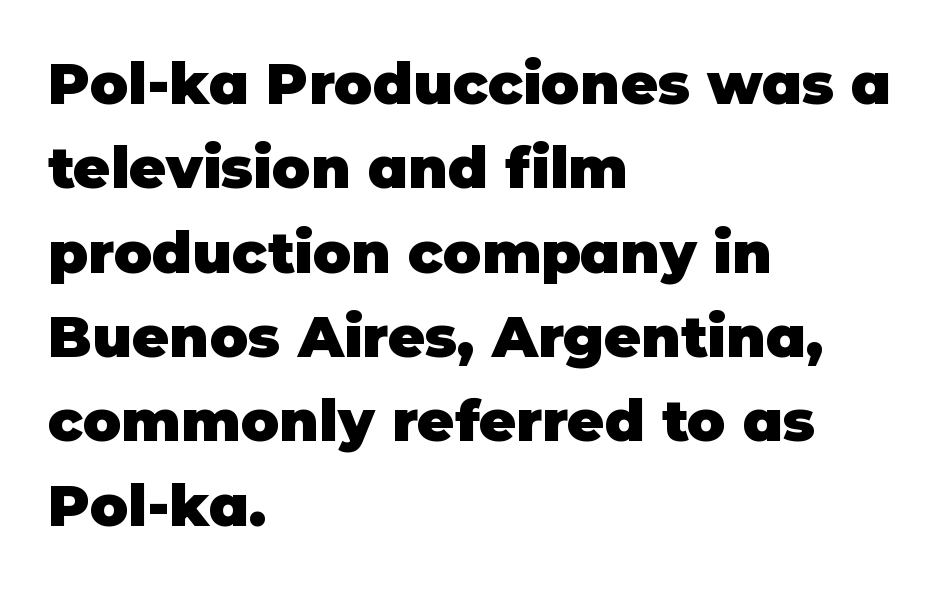
The image shows 57 px heavy sans-serif type, upright; set left-aligned, normal line spacing (1.48x), normal letter spacing, not underlined; low stroke contrast and a large x-height.
